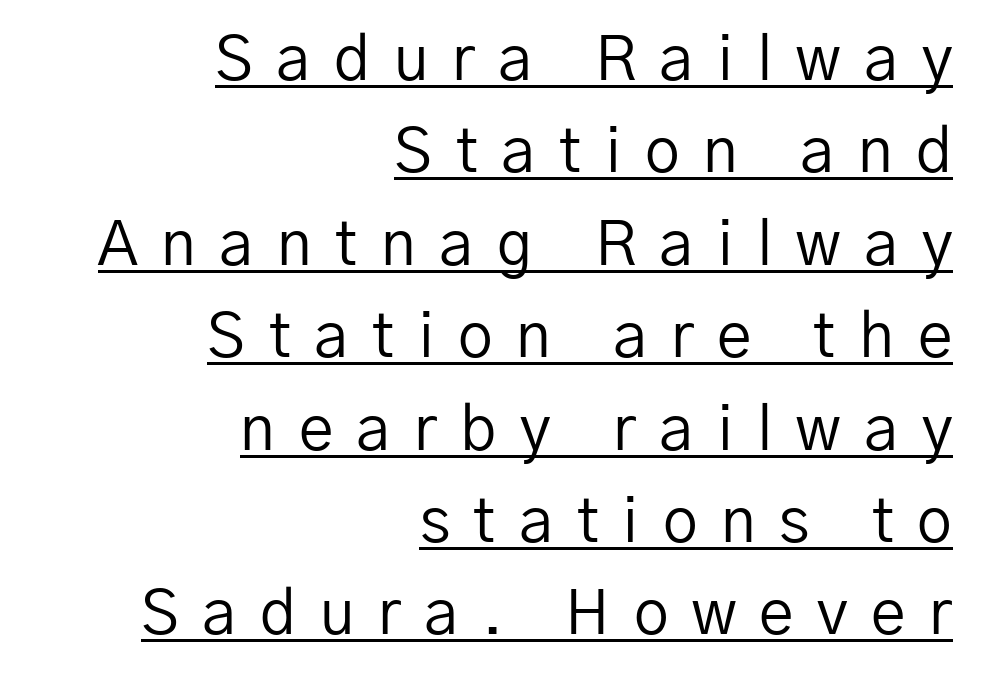
These lines have a slow, spaced-out rhythm from letter to letter. Does a line run under the words? Yes, clearly. If you measured baseline to baseline, you'd find a middling distance. Think standard paragraph weight, or any step lighter than that.
